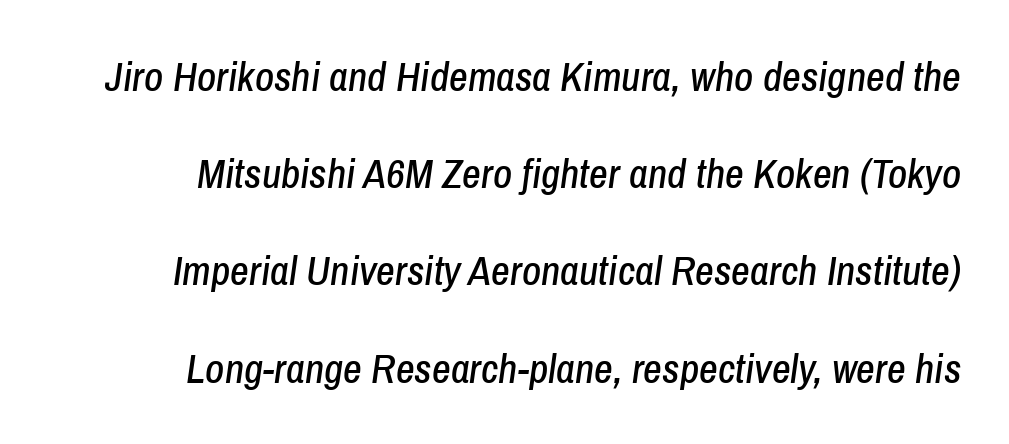
Check the space under the baseline: it is left empty. The line texture is even and compact thanks to regular tracking. The rendering uses a large line-height, opening up the rows. Notice how the stems are inclined rather than vertical — that's the hallmark of italics. Is this a fixed-width face? No — the glyphs have proportional, varying widths.
